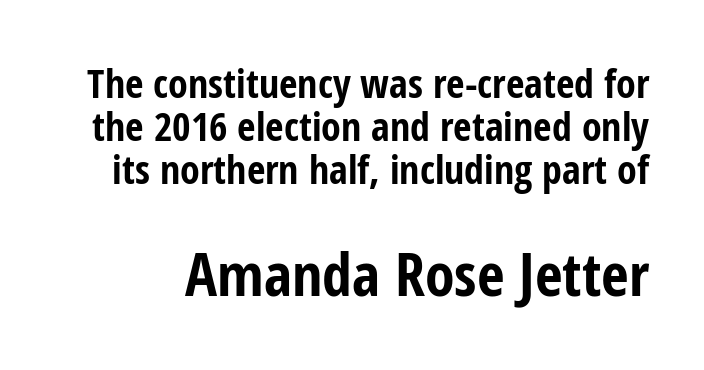
{"serif": "no", "italic": "no", "bold": "yes", "weight": "bold", "width": "condensed", "stroke_contrast": "low", "x_height": "medium", "monospaced": "no", "underline": "no", "line_spacing": "tight", "line_spacing_ratio": 1.07, "letter_spacing": "normal", "letter_spacing_em": 0.0, "larger_block": "second", "size_ratio": 1.5, "glyph_px": 60}
